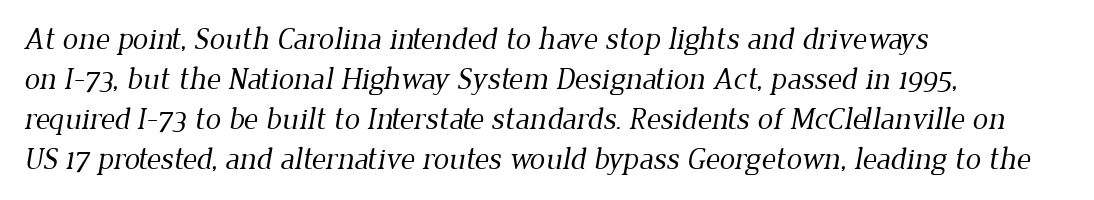
{"serif": "yes", "bold": "no", "weight": "regular", "width": "normal", "stroke_contrast": "low", "x_height": "medium", "monospaced": "no", "underline": "no", "align": "left", "line_spacing": "normal", "line_spacing_ratio": 1.29, "letter_spacing": "normal", "letter_spacing_em": 0.0, "glyph_px": 31}
